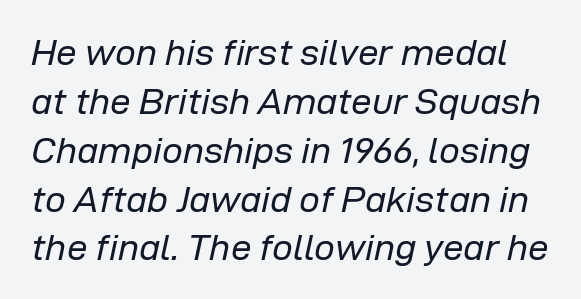
The image shows 37 px regular-weight type, italic (leaning right); set normal line spacing (1.32x), normal letter spacing, not underlined; low stroke contrast and a medium x-height.
